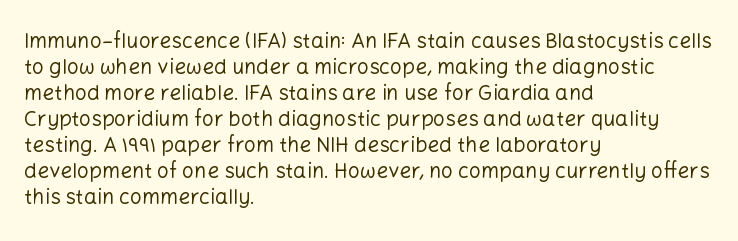
The image shows 21 px text type, upright; set left-aligned, line spacing 1.24x, normal letter spacing, not underlined.
